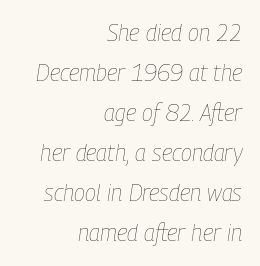
The specimen omits any rule beneath the text block's lines. The passage shown is not bold in any degree. The passage shown has conventional tracking throughout. The lettering tilts uniformly, giving the passage an italic look.
